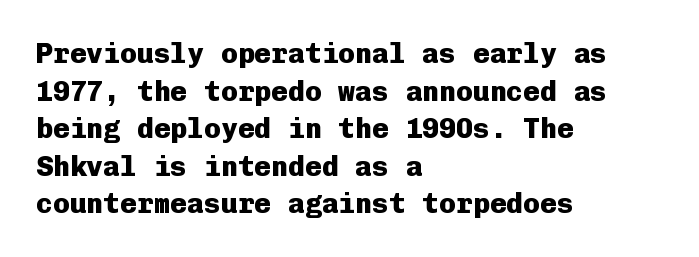
The words here are not underlined. These lines are composed in type without serifs. What stands out about the letter spacing? Nothing — it is the standard amount. The typesetting leans heavy: a genuine bold. The ragged edge is on the right, which tells us the setting is flush left.
